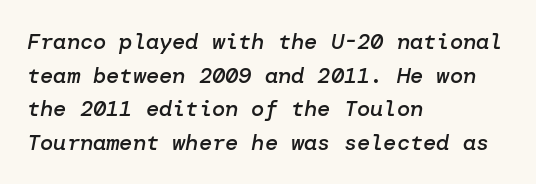
Q: Is the text bold? A: Semi-bold.
Q: Is the text italic (slanted)? A: Yes, it leans right by about 10 degrees.
Q: Is the text underlined? A: No.
Q: How is the paragraph aligned? A: Left-aligned.
Q: Is the spacing between letters normal or unusually wide? A: Normal.
Q: Is the spacing between lines tight, normal or loose? A: Normal.
